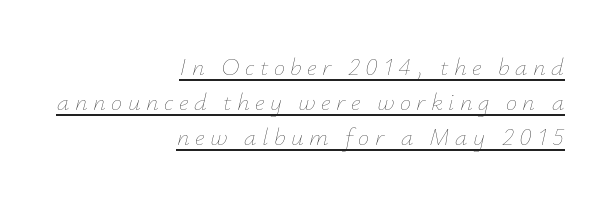
The font sits on the lighter half of the weight spectrum, regular included. If you measured baseline to baseline, you'd find a middling distance. The passage shown leans; its letterforms are oblique. Characters follow at a spacing far wider than the type designer built in.
